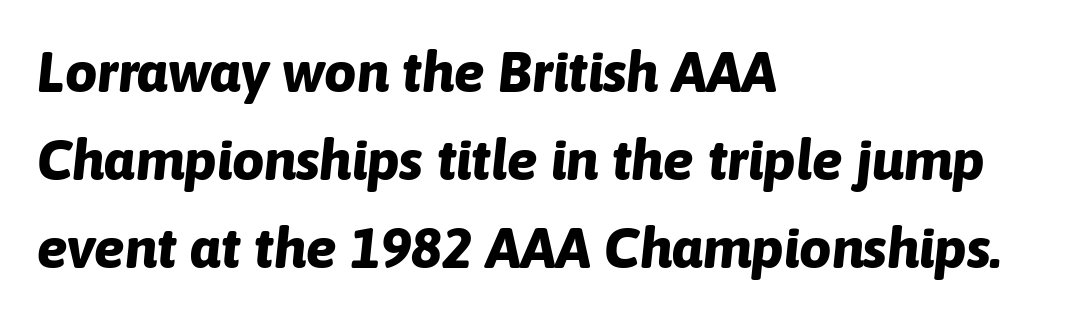
The letters advance in unequal steps, a hallmark of proportional type. Looking at the ascenders, they clearly lean. This rendering leaves character spacing at its baseline value. Its strokes are broad and dark, the hallmark of bold type. Quick note: underline off. Successive baselines arrive at the customary interval.
